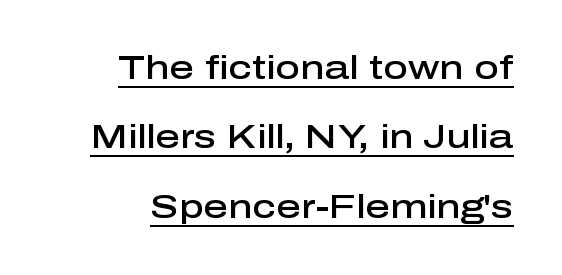
{"serif": "no", "italic": "no", "bold": "semi", "weight": "semibold", "width": "normal", "stroke_contrast": "low", "x_height": "medium", "monospaced": "no", "underline": "yes", "line_spacing": "loose", "line_spacing_ratio": 2.04, "letter_spacing": "normal", "letter_spacing_em": 0.0, "glyph_px": 34}
